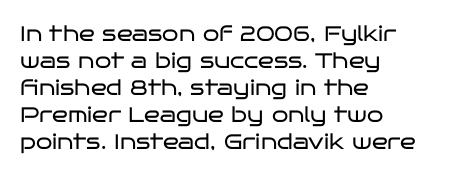
Q: Is the text bold? A: No.
Q: Is the text italic (slanted)? A: No, it is upright.
Q: Is the text underlined? A: No.
Q: How is the paragraph aligned? A: Left-aligned.
Q: Is the spacing between letters normal or unusually wide? A: Normal.
Q: Is the spacing between lines tight, normal or loose? A: Normal.
